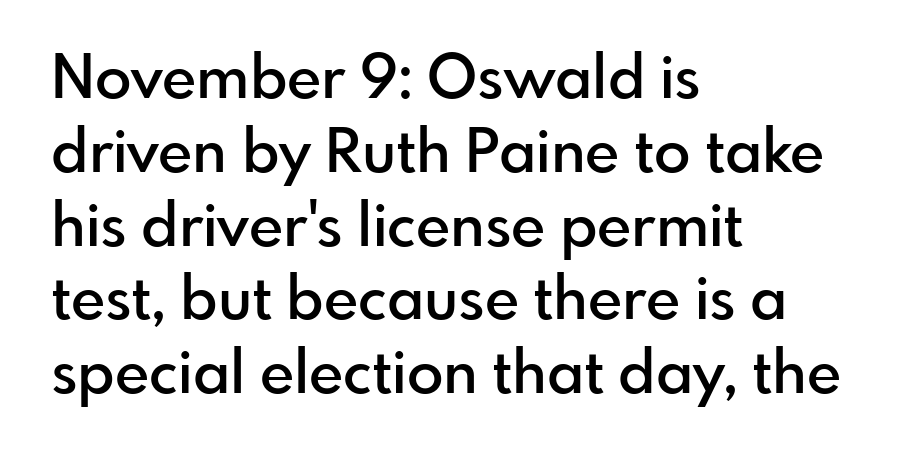
{"serif": "no", "italic": "no", "bold": "semi", "weight": "semibold", "width": "normal", "stroke_contrast": "low", "x_height": "small", "monospaced": "no", "underline": "no", "align": "left", "line_spacing_ratio": 1.23, "letter_spacing": "normal", "letter_spacing_em": 0.0, "glyph_px": 60}
